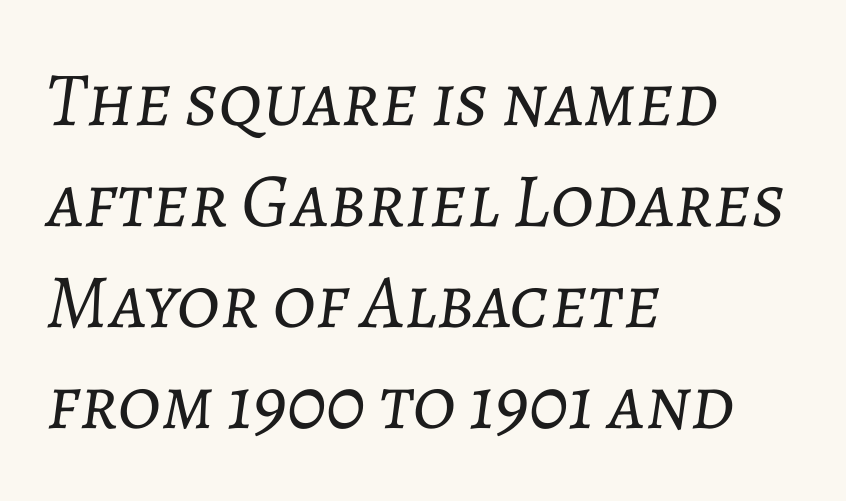
The image shows 77 px light type, italic (leaning right); set left-aligned, normal line spacing (1.31x), normal letter spacing, not underlined; low stroke contrast and a medium x-height.
